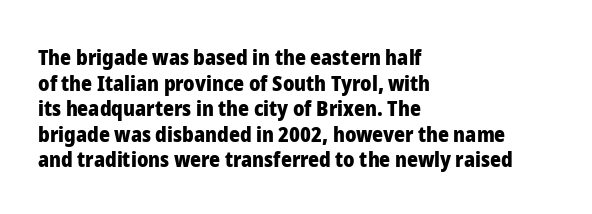
Is there any slant? The stems are plumb. The zone under the glyphs is completely vacant. Caption: bold face, heavy strokes. Each word holds together tightly as a unit, with standard inter-letter gaps. Does the copy run flush right? No — it runs flush left.
